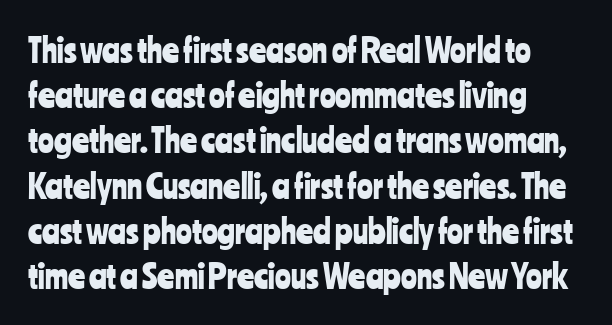
Standard letterfit; no display-style spreading of the glyphs. Grotesque or geometric, the face here clearly has no serifs. Line beginnings align vertically; line endings do not. Horizontal bands of white between lines are of average thickness. These lines were composed using upright roman letters.
